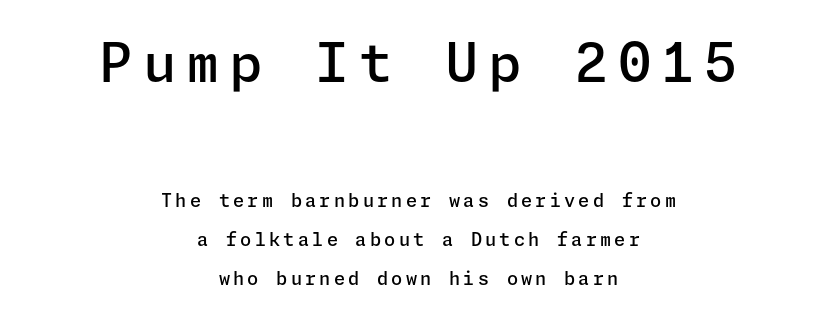
Q: Is the text bold? A: Semi-bold.
Q: Is the text italic (slanted)? A: No, it is upright.
Q: Is the typeface a serif or a sans-serif typeface? A: Sans-serif.
Q: Is the text underlined? A: No.
Q: How is the paragraph aligned? A: Centered.
Q: Is the spacing between lines tight, normal or loose? A: Loose.
Q: Which block of text is set in a larger size, the first (top) or the second (bottom)? A: The first (top) one.
Q: Width (condensed, normal, or wide)? A: Normal.
Q: Stroke contrast? A: Low.
Q: x-height? A: Medium.
